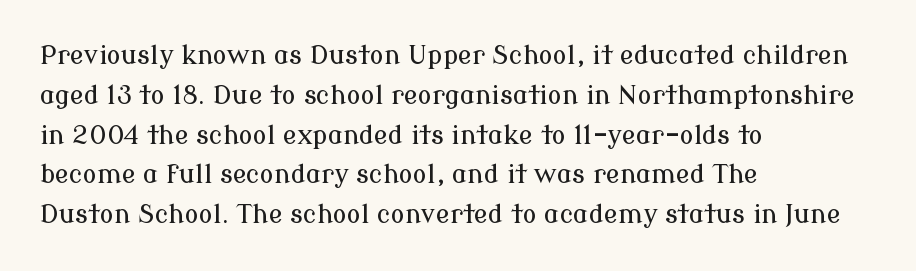
{"italic": "no", "underline": "no", "align": "left", "line_spacing": "normal", "line_spacing_ratio": 1.53, "letter_spacing": "normal", "letter_spacing_em": 0.0, "glyph_px": 26}
